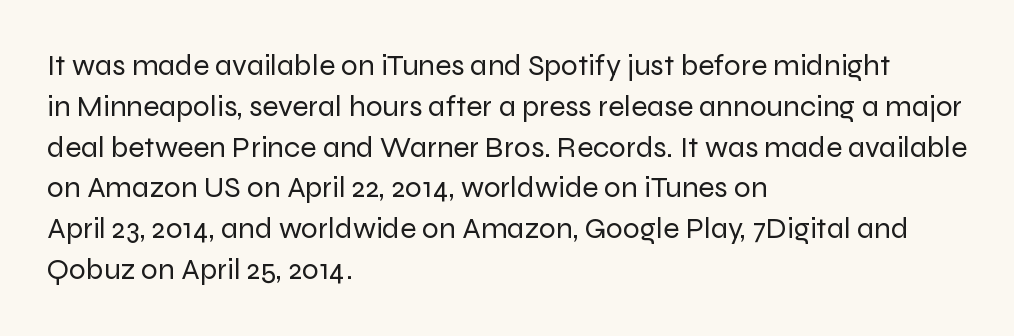
Q: Is the text bold? A: No.
Q: Is the text italic (slanted)? A: No, it is upright.
Q: Is the typeface a serif or a sans-serif typeface? A: Sans-serif.
Q: Is the text underlined? A: No.
Q: How is the paragraph aligned? A: Left-aligned.
Q: Is the spacing between letters normal or unusually wide? A: Normal.
Q: Is the spacing between lines tight, normal or loose? A: Normal.
Q: Width (condensed, normal, or wide)? A: Normal.
Q: Stroke contrast? A: Low.
Q: x-height? A: Medium.
Q: Monospaced? A: No.
